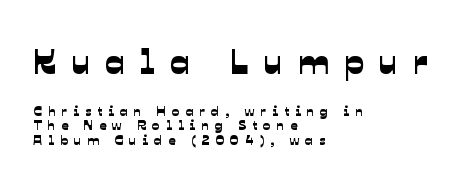
Q: Is the typeface a serif or a sans-serif typeface? A: Sans-serif.
Q: Is the text underlined? A: No.
Q: How is the paragraph aligned? A: Left-aligned.
Q: Is the spacing between letters normal or unusually wide? A: Unusually wide.
Q: Is the spacing between lines tight, normal or loose? A: Tight.
Q: Which block of text is set in a larger size, the first (top) or the second (bottom)? A: The first (top) one.
Q: Width (condensed, normal, or wide)? A: Normal.
Q: Stroke contrast? A: Low.
Q: x-height? A: Medium.
Q: Monospaced? A: No.
